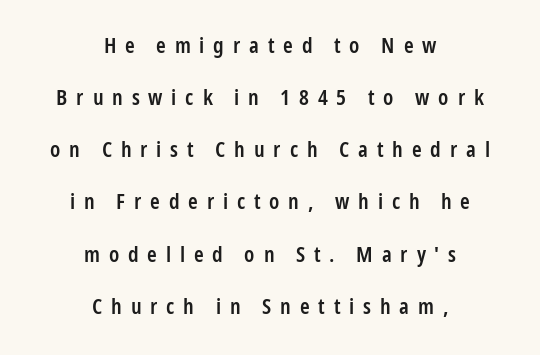
Italic: no, the glyphs are upright roman. In CSS terms this would be text-align: center. The passage shown has open, widely tracked lettering throughout. Any mark beneath the type? The region is blank. Is there much room between lines? Yes — plenty of vertical air separates them.
